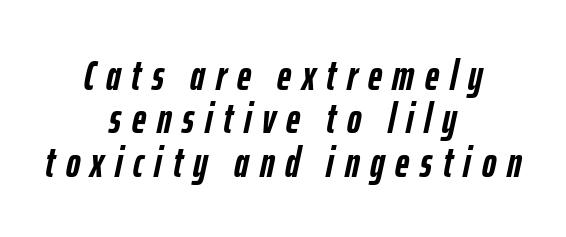
The image shows 43 px semibold, condensed type, italic (leaning right); set centered, tight line spacing (1.01x), unusually wide letter spacing (+0.25 em), not underlined; low stroke contrast and a medium x-height.
